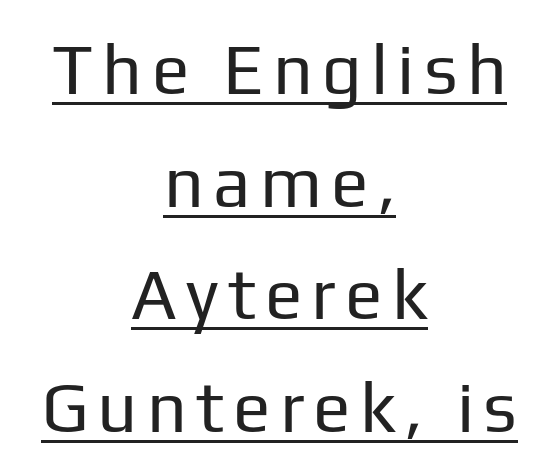
{"serif": "no", "italic": "no", "bold": "no", "weight": "regular", "width": "normal", "stroke_contrast": "low", "x_height": "medium", "monospaced": "no", "underline": "yes", "align": "center", "line_spacing": "normal", "line_spacing_ratio": 1.61, "glyph_px": 70}
